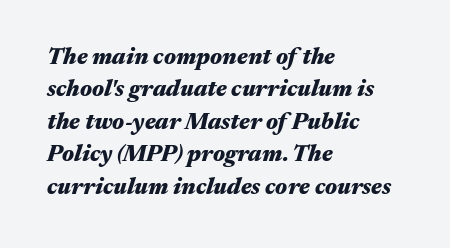
The image shows 23 px bold type, italic (leaning right); set left-aligned, normal line spacing (1.41x), normal letter spacing, not underlined.
